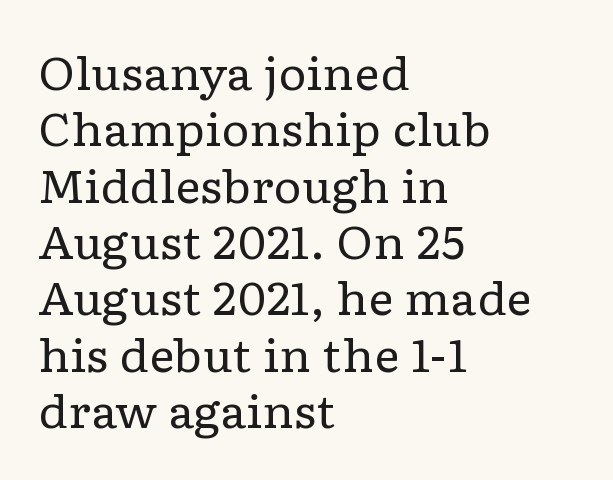
Typeset ragged right — the left edge is the straight one. Beneath every word, the page is bare. Think of a printed novel: that variable character pitch is what you see here. Weight: not bold — regular or lighter. Style check: upright.
